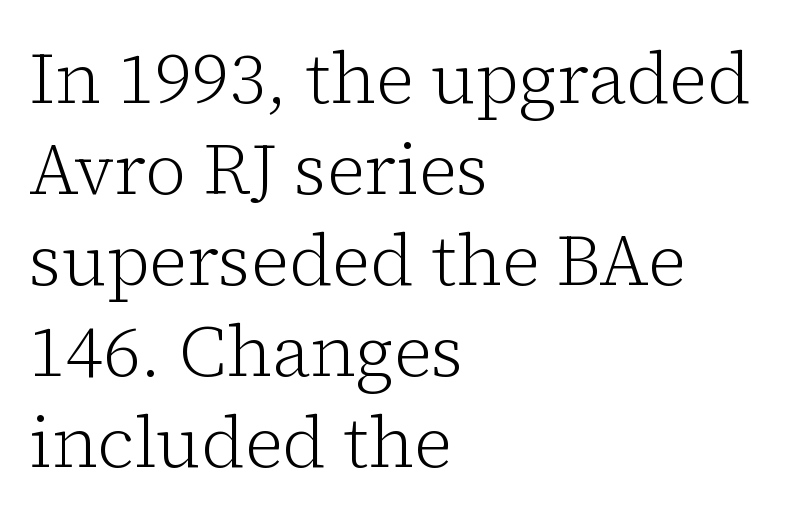
Q: Is the text bold? A: No.
Q: Is the text italic (slanted)? A: No, it is upright.
Q: Is the typeface a serif or a sans-serif typeface? A: Serif.
Q: Is the text underlined? A: No.
Q: How is the paragraph aligned? A: Left-aligned.
Q: Is the spacing between letters normal or unusually wide? A: Normal.
Q: Is the spacing between lines tight, normal or loose? A: Normal.
Q: Width (condensed, normal, or wide)? A: Normal.
Q: Stroke contrast? A: Low.
Q: x-height? A: Medium.
Q: Monospaced? A: No.
